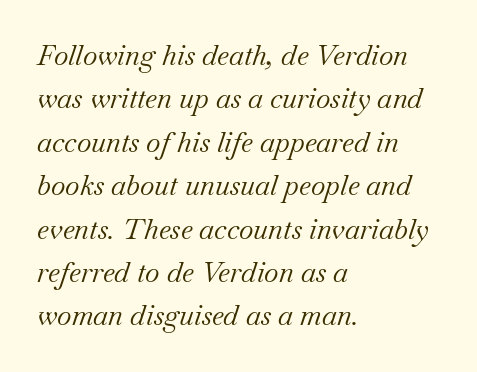
The font's italic variant was chosen for this text. These glyphs show unthickened strokes, regular width or finer. Caption: standard tracking, unaltered. Teacher's note: observe the even left margin — that is flush-left alignment.
